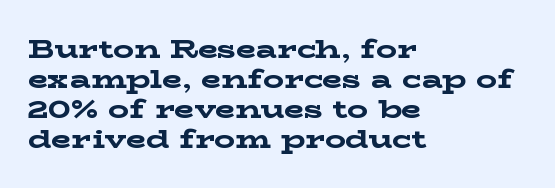
The image shows 26 px bold type, upright; set left-aligned, line spacing 1.16x, normal letter spacing, not underlined.
